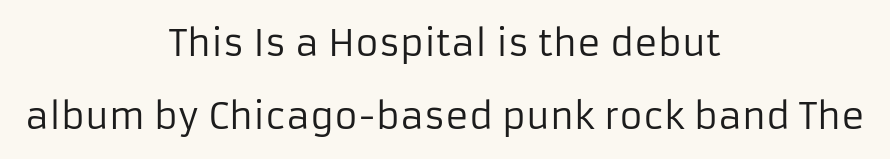
{"serif": "no", "italic": "no", "bold": "no", "weight": "regular", "width": "normal", "stroke_contrast": "low", "x_height": "medium", "monospaced": "no", "underline": "no", "align": "center", "line_spacing": "loose", "line_spacing_ratio": 2.02, "letter_spacing": "normal", "letter_spacing_em": 0.0, "glyph_px": 36}
